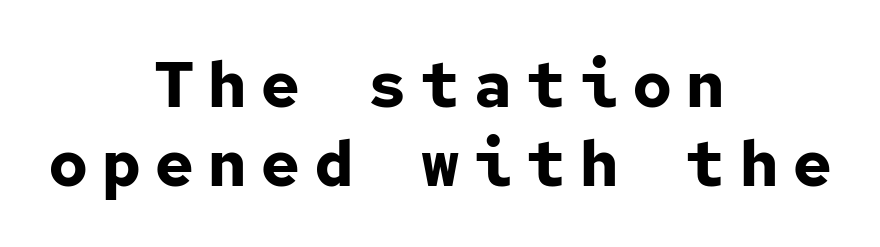
The image shows 64 px bold sans-serif type, upright, monospaced; set centered, line spacing 1.23x, unusually wide letter spacing (+0.23 em), not underlined; low stroke contrast and a medium x-height.
